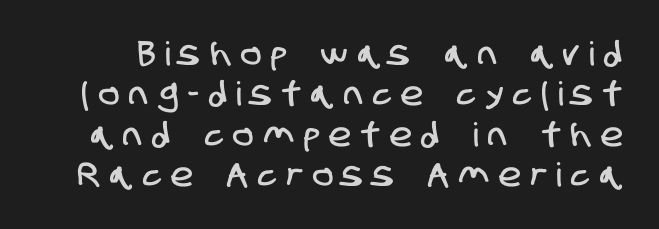
Note the varied advance widths — an 'i' is clearly narrower than an 'm'. Does the type have serifs? No, each stem ends abruptly. Inter-character spacing is expanded well beyond the font's built-in metrics. Just letters on the line, the space beneath them empty.
